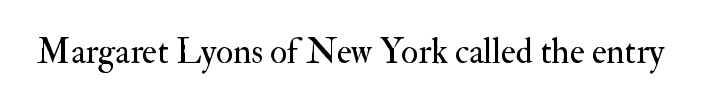
The image shows 35 px regular-weight serif type, upright; set normal letter spacing, not underlined; medium stroke contrast and a small x-height.
